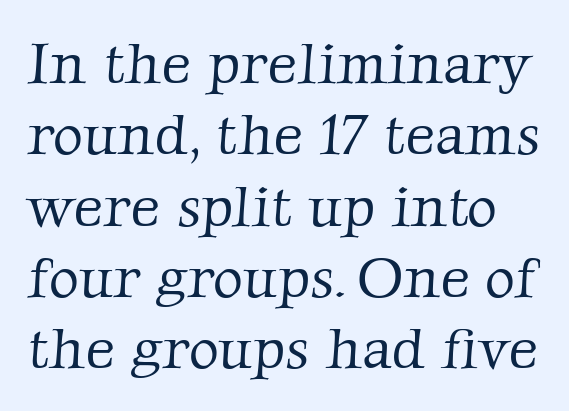
The image shows 58 px light serif type; set line spacing 1.23x, normal letter spacing, not underlined; low stroke contrast and a medium x-height.
